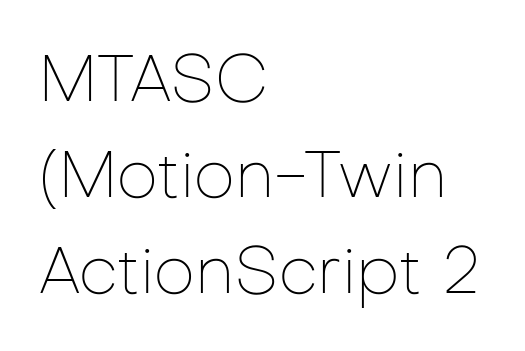
Inter-character spacing is left at the font's built-in metrics. Is this a fixed-width face? No — the glyphs have proportional, varying widths. Nobody drew a line under any word here. The lines in this sample share a left origin and differ only in where they stop. These lines sit exactly where default settings would place them. No heavy texture on the line: the type isn't bold.
